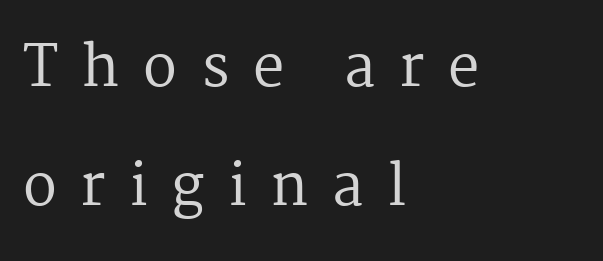
{"serif": "yes", "italic": "no", "bold": "no", "weight": "regular", "width": "normal", "stroke_contrast": "medium", "x_height": "medium", "monospaced": "no", "underline": "no", "align": "left", "line_spacing": "loose", "line_spacing_ratio": 2.13, "letter_spacing": "wide", "letter_spacing_em": 0.42, "glyph_px": 56}
